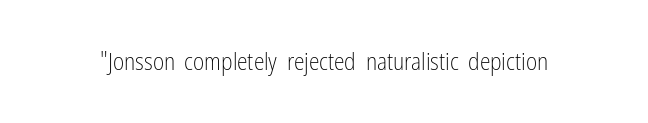
Q: Is the text bold? A: No.
Q: Is the text italic (slanted)? A: No, it is upright.
Q: Is the text underlined? A: No.
Q: Is the spacing between letters normal or unusually wide? A: Normal.
